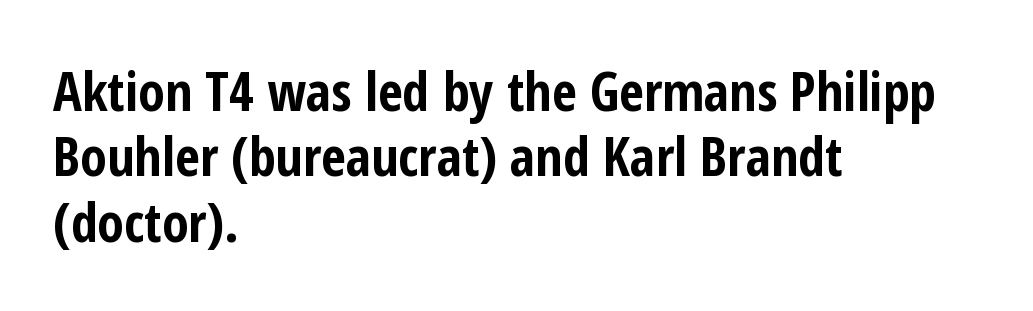
The image shows 54 px bold, condensed sans-serif type, upright; set left-aligned, line spacing 1.21x, normal letter spacing, not underlined; low stroke contrast and a medium x-height.
